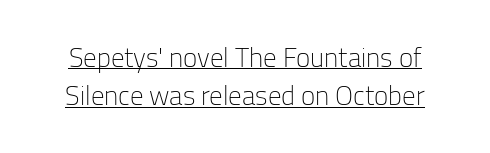
Q: Is the text bold? A: No.
Q: Is the text italic (slanted)? A: No, it is upright.
Q: Is the text underlined? A: Yes.
Q: How is the paragraph aligned? A: Centered.
Q: Is the spacing between letters normal or unusually wide? A: Normal.
Q: Is the spacing between lines tight, normal or loose? A: Normal.
